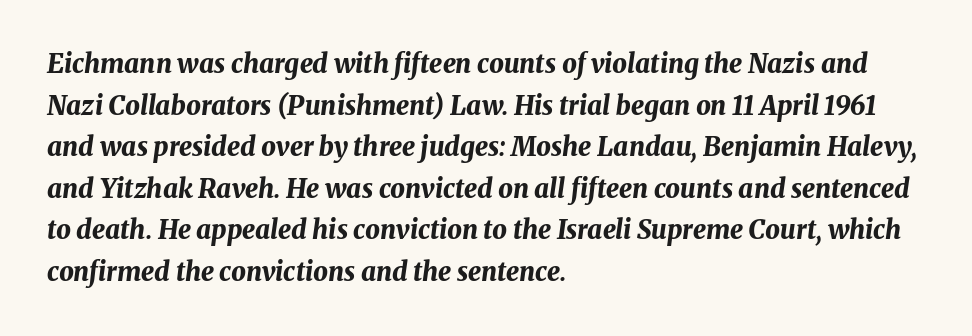
Tracking value appears to be zero — textbook default spacing. These lines sit exactly where default settings would place them. The lines in this sample share a left origin and differ only in where they stop. Pretty heavy lettering here — definitely bold. An italicized treatment has been applied to the whole sample.
